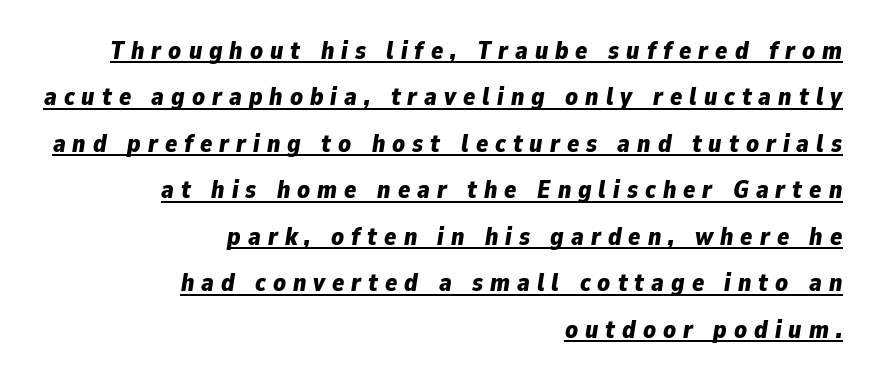
Q: Is the text bold? A: Yes.
Q: Is the text italic (slanted)? A: Yes, it leans right by about 9 degrees.
Q: Is the text underlined? A: Yes.
Q: How is the paragraph aligned? A: Right-aligned.
Q: Is the spacing between letters normal or unusually wide? A: Unusually wide.
